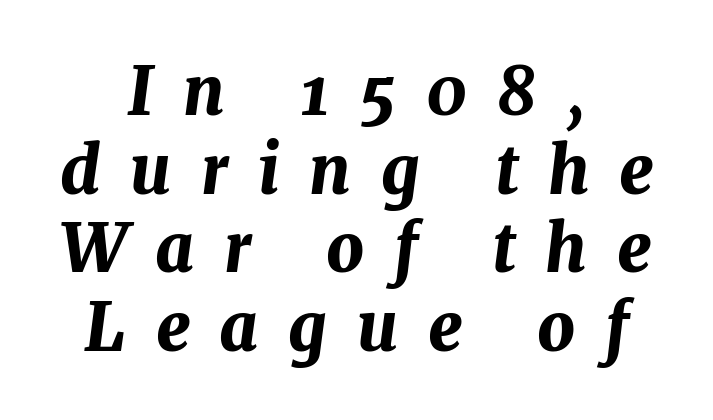
{"italic": "yes", "lean": "right", "slant_degrees": 7, "bold": "yes", "weight": "bold", "width": "normal", "stroke_contrast": "medium", "x_height": "medium", "monospaced": "no", "underline": "no", "align": "center", "line_spacing_ratio": 1.19, "letter_spacing": "wide", "letter_spacing_em": 0.45, "glyph_px": 66}
